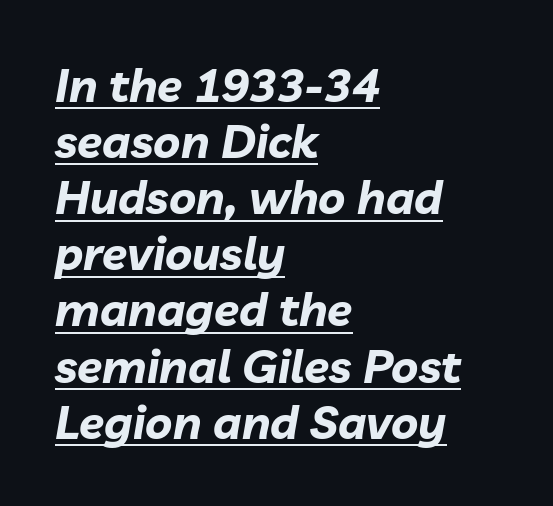
The image shows 46 px bold type, italic (leaning right); set left-aligned, line spacing 1.22x, normal letter spacing, underlined; low stroke contrast and a medium x-height.
